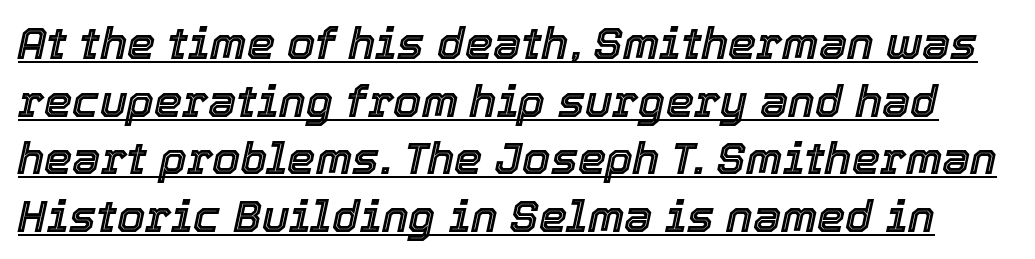
{"italic": "yes", "lean": "right", "slant_degrees": 12, "width": "normal", "x_height": "medium", "monospaced": "no", "underline": "yes", "line_spacing": "normal", "line_spacing_ratio": 1.28, "letter_spacing": "normal", "letter_spacing_em": 0.0, "glyph_px": 45}
